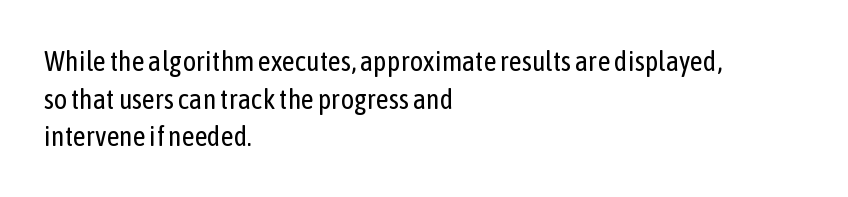
Weight class: somewhere from thin through regular. Nobody touched the tracking dial on this one. The glyphs are unaccompanied by any horizontal stroke below them. This block has exactly the height ordinary leading produces.
